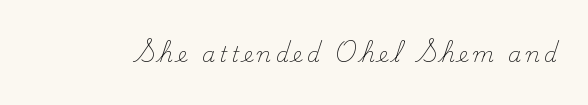
The zone under the glyphs is completely vacant. Letter spacing: wide. Nothing heavy about these letters — not bold at all.
